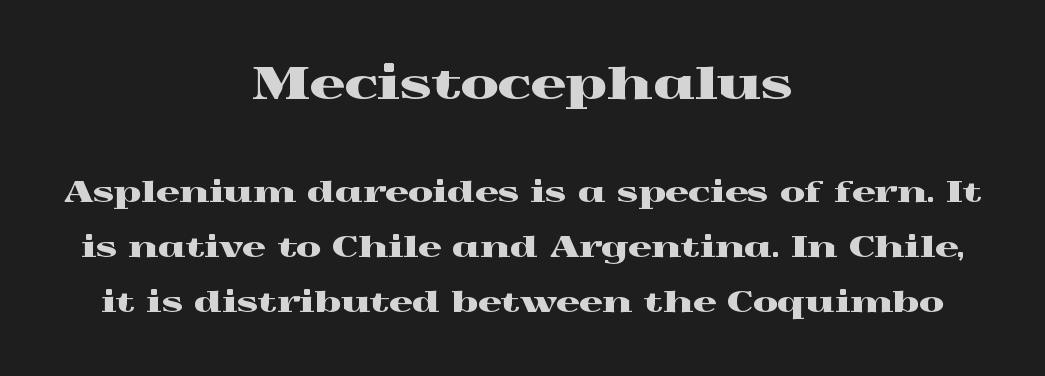
Q: Is the text italic (slanted)? A: No, it is upright.
Q: Is the typeface a serif or a sans-serif typeface? A: Serif.
Q: Is the text underlined? A: No.
Q: How is the paragraph aligned? A: Centered.
Q: Is the spacing between letters normal or unusually wide? A: Normal.
Q: Is the spacing between lines tight, normal or loose? A: Loose.
Q: Which block of text is set in a larger size, the first (top) or the second (bottom)? A: The first (top) one.
Q: Width (condensed, normal, or wide)? A: Wide.
Q: x-height? A: Medium.
Q: Monospaced? A: No.
